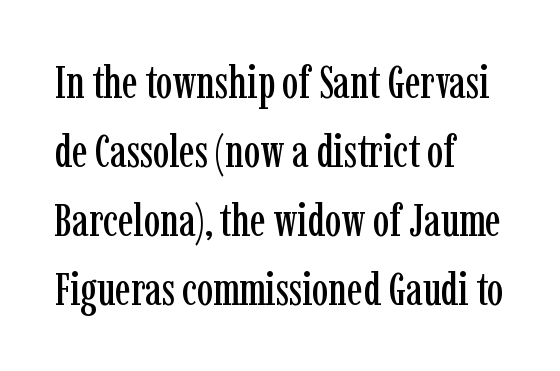
The image shows 46 px condensed serif type, upright; set left-aligned, normal line spacing (1.5x), normal letter spacing, not underlined; low stroke contrast and a medium x-height.
